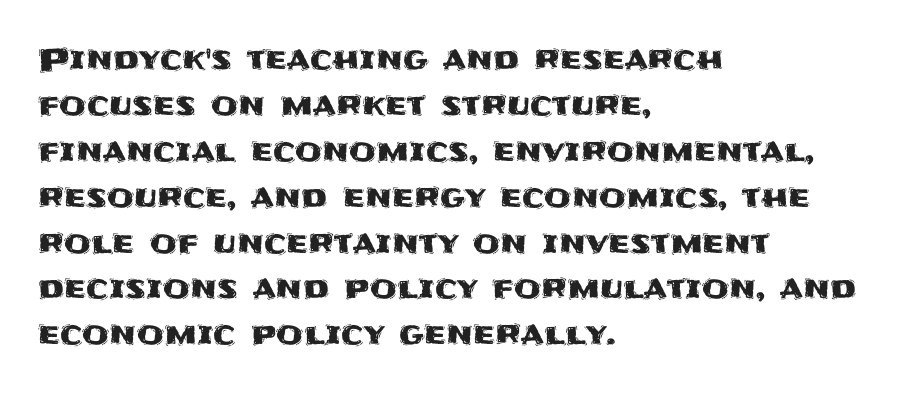
{"serif": "no", "italic": "no", "width": "normal", "stroke_contrast": "medium", "x_height": "large", "monospaced": "no", "underline": "no", "align": "left", "line_spacing": "normal", "line_spacing_ratio": 1.48, "letter_spacing": "normal", "letter_spacing_em": 0.0, "glyph_px": 31}
